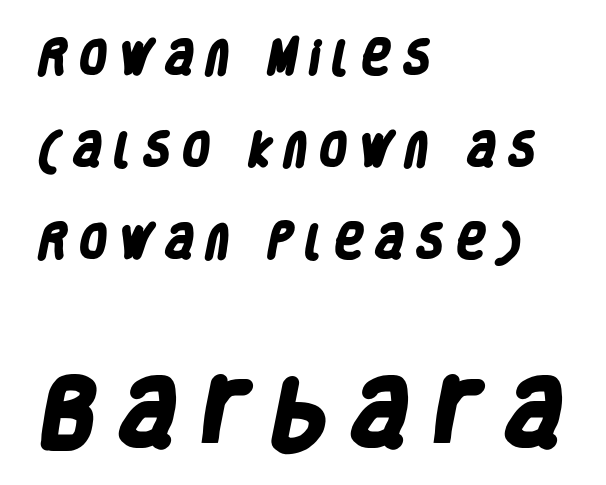
The image shows 74 px heavy, condensed sans-serif type; set left-aligned, loose line spacing (2.49x), unusually wide letter spacing (+0.28 em), not underlined; the second (bottom) block is 2.0x larger; low stroke contrast and a large x-height.
